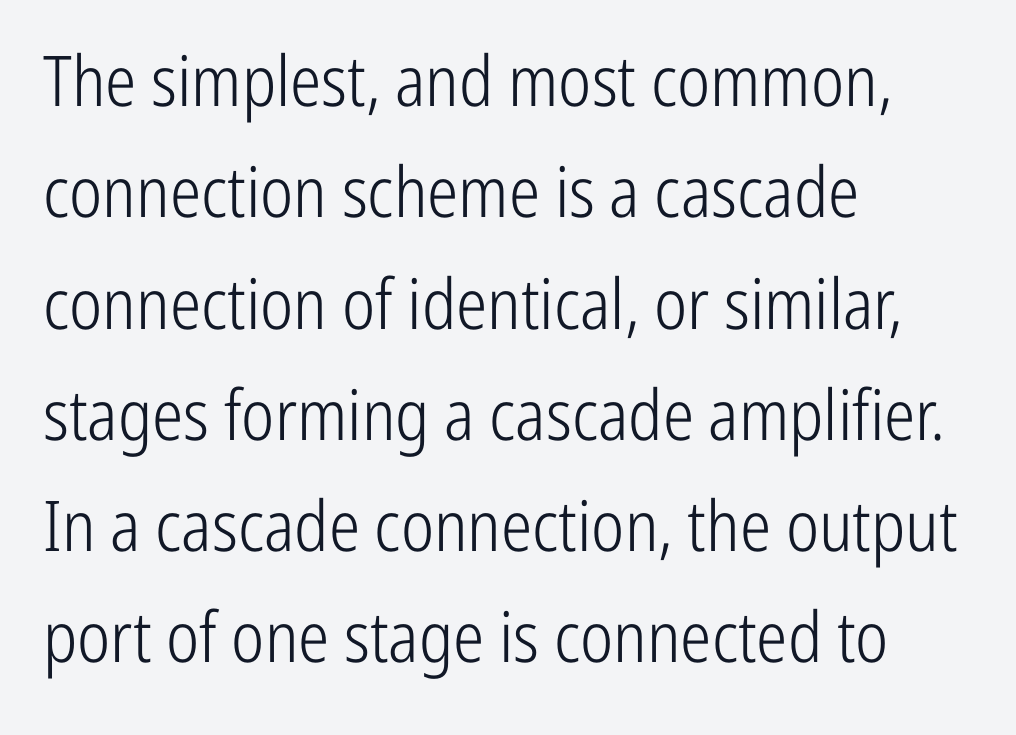
To sum up the face: it is a sans, with no serifs. Nope, not italic — everything's standing straight. Honestly, the row spacing looks completely unremarkable. The rag falls on the right side of this text block.
